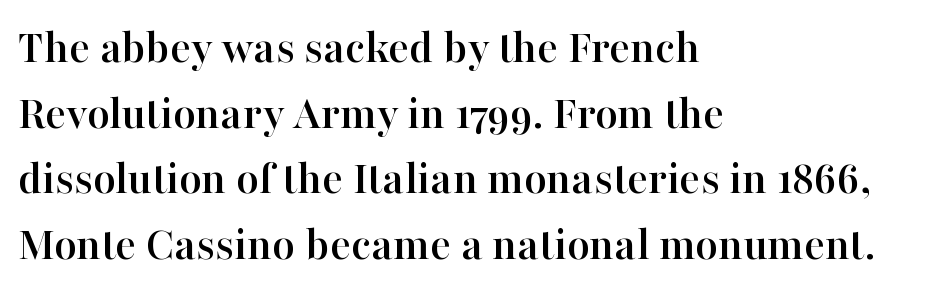
One-word summary of the alignment: left. Caption: standard tracking, unaltered. Do the characters align in a grid? No, the font is proportional. Upright lettering throughout. Yep, those are serifs on the letters. In terms of leading, this rendering sits right in the middle.
